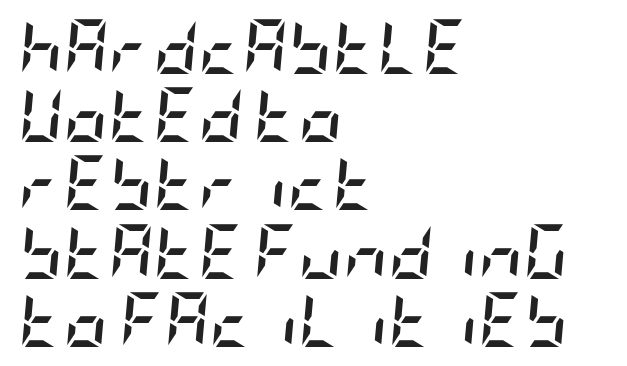
The image shows 55 px semibold, condensed type, italic (leaning right); set left-aligned, line spacing 1.24x, normal letter spacing, not underlined; low stroke contrast and a large x-height.
